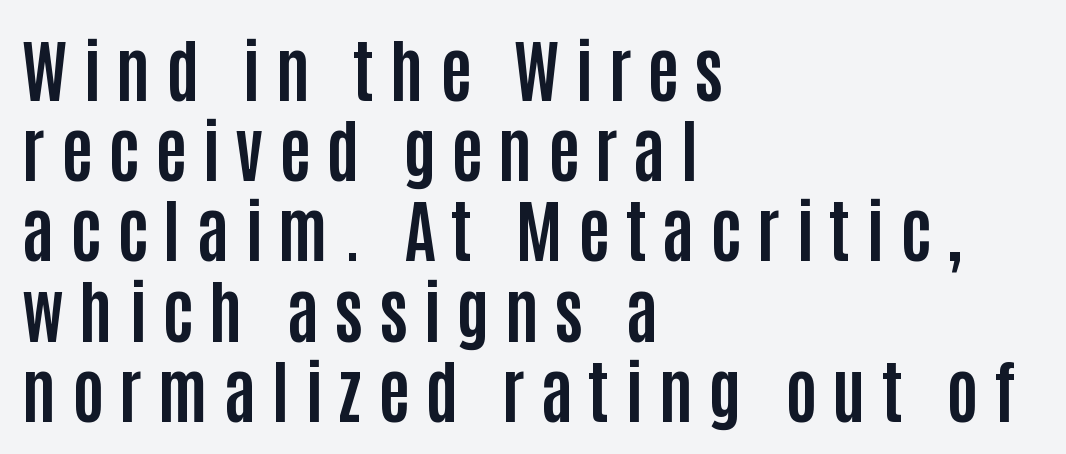
{"serif": "no", "italic": "no", "bold": "yes", "weight": "bold", "width": "condensed", "stroke_contrast": "low", "x_height": "large", "monospaced": "no", "underline": "no", "align": "left", "line_spacing_ratio": 1.18, "letter_spacing": "wide", "letter_spacing_em": 0.23, "glyph_px": 68}
